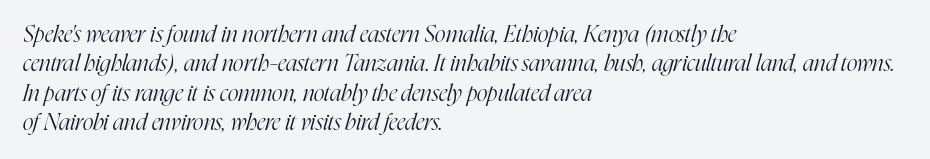
The image shows 23 px text type, italic (leaning right); set left-aligned, normal line spacing (1.28x), normal letter spacing, not underlined.
